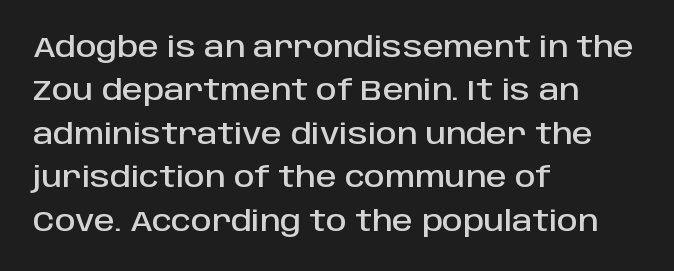
The image shows 29 px sans-serif type, upright; set left-aligned, normal line spacing (1.5x), normal letter spacing, not underlined; low stroke contrast and a large x-height.
